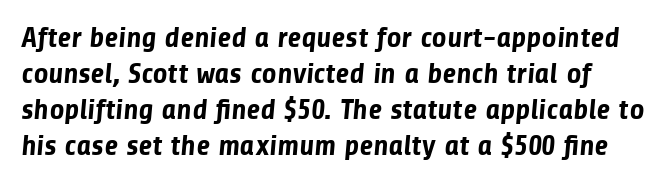
The image shows 29 px bold sans-serif type; set line spacing 1.24x, normal letter spacing, not underlined; low stroke contrast and a medium x-height.
